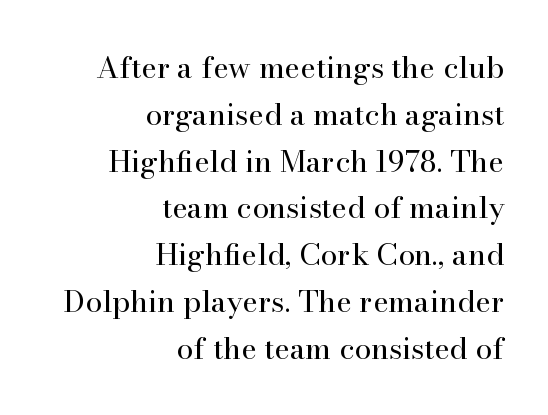
Q: Is the text bold? A: No.
Q: Is the text italic (slanted)? A: No, it is upright.
Q: Is the typeface a serif or a sans-serif typeface? A: Serif.
Q: Is the text underlined? A: No.
Q: How is the paragraph aligned? A: Right-aligned.
Q: Is the spacing between letters normal or unusually wide? A: Normal.
Q: Is the spacing between lines tight, normal or loose? A: Normal.
Q: Width (condensed, normal, or wide)? A: Normal.
Q: Stroke contrast? A: High.
Q: x-height? A: Small.
Q: Monospaced? A: No.
